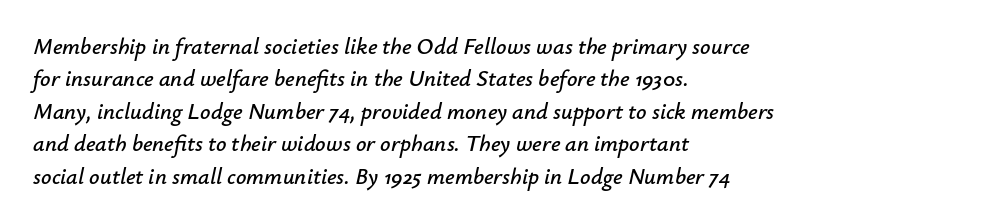
{"italic": "yes", "lean": "right", "slant_degrees": 12, "underline": "no", "align": "left", "line_spacing": "normal", "line_spacing_ratio": 1.41, "letter_spacing": "normal", "letter_spacing_em": 0.0, "glyph_px": 23}
